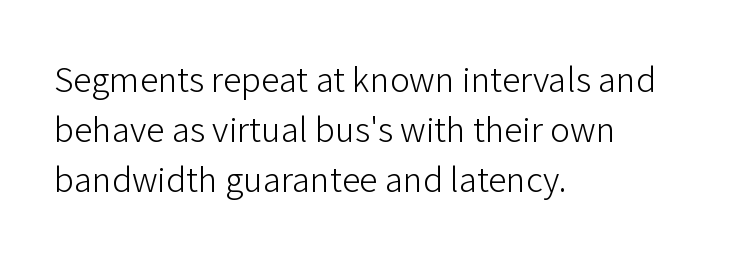
{"serif": "no", "italic": "no", "bold": "no", "weight": "light", "width": "normal", "stroke_contrast": "low", "x_height": "medium", "monospaced": "no", "underline": "no", "align": "left", "line_spacing": "normal", "line_spacing_ratio": 1.35, "letter_spacing": "normal", "letter_spacing_em": 0.0, "glyph_px": 37}
